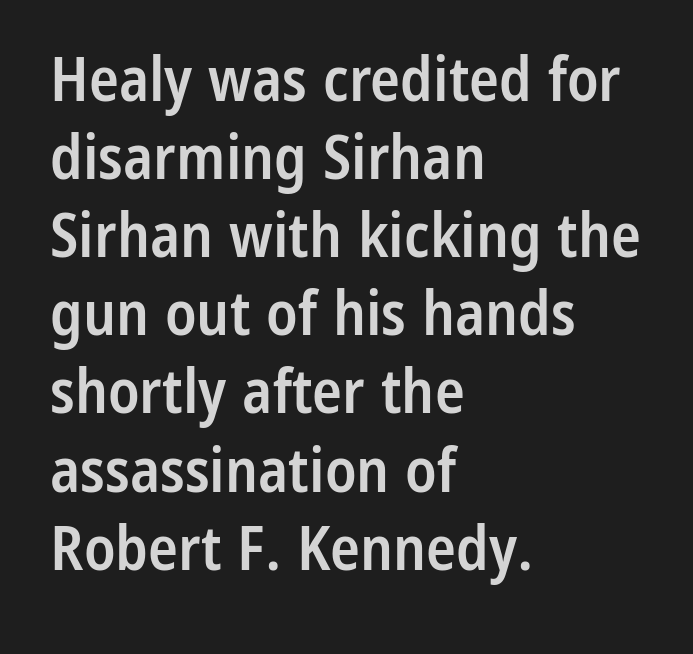
{"serif": "no", "italic": "no", "bold": "semi", "weight": "semibold", "width": "condensed", "stroke_contrast": "low", "x_height": "medium", "monospaced": "no", "underline": "no", "align": "left", "line_spacing": "normal", "line_spacing_ratio": 1.26, "letter_spacing": "normal", "letter_spacing_em": 0.0, "glyph_px": 62}
